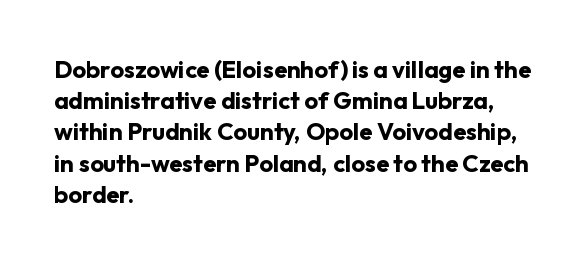
Q: Is the text bold? A: Yes.
Q: Is the text italic (slanted)? A: No, it is upright.
Q: Is the text underlined? A: No.
Q: How is the paragraph aligned? A: Left-aligned.
Q: Is the spacing between letters normal or unusually wide? A: Normal.
Q: Is the spacing between lines tight, normal or loose? A: Normal.
